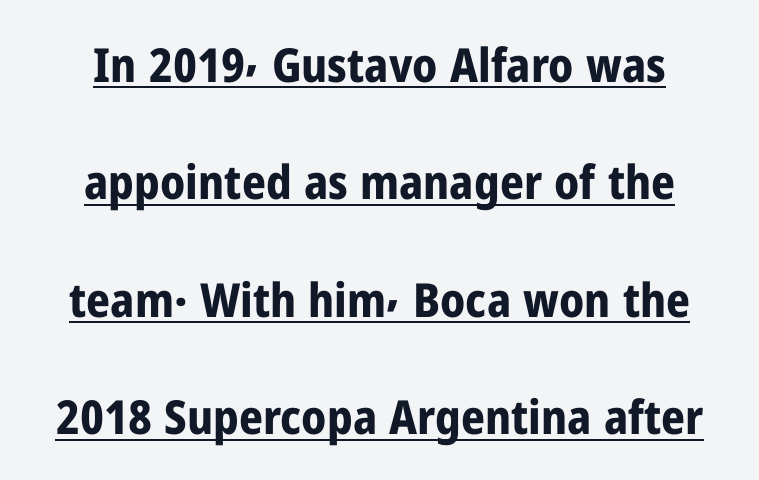
Q: Is the text bold? A: Yes.
Q: Is the text italic (slanted)? A: No, it is upright.
Q: Is the typeface a serif or a sans-serif typeface? A: Sans-serif.
Q: Is the text underlined? A: Yes.
Q: How is the paragraph aligned? A: Centered.
Q: Is the spacing between letters normal or unusually wide? A: Normal.
Q: Is the spacing between lines tight, normal or loose? A: Loose.
Q: Width (condensed, normal, or wide)? A: Condensed.
Q: Stroke contrast? A: Low.
Q: x-height? A: Medium.
Q: Monospaced? A: No.
